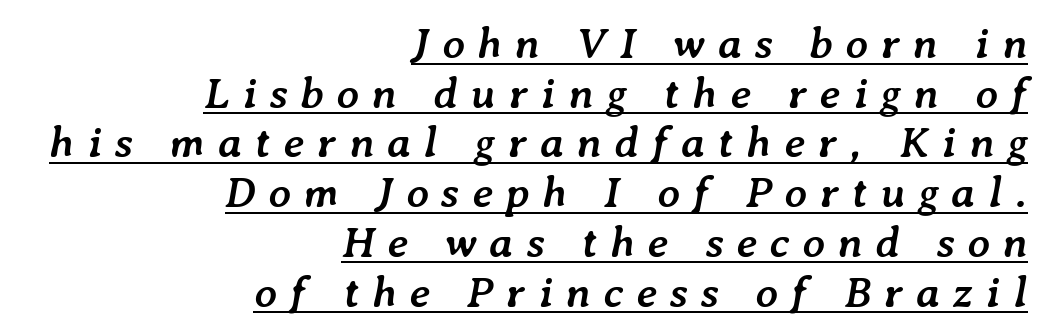
These lines have a slow, spaced-out rhythm from letter to letter. The lettering tilts uniformly, giving the passage an italic look. Proportional: the letters do not fall into vertical columns. Each line of the rendering has a horizontal stroke beneath the glyphs. Baseline-to-baseline distance is barely more than the letter height.
